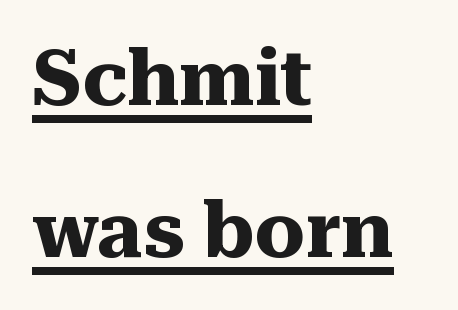
The image shows 78 px heavy serif type, upright; set left-aligned, loose line spacing (1.95x), normal letter spacing, underlined; medium stroke contrast and a medium x-height.
